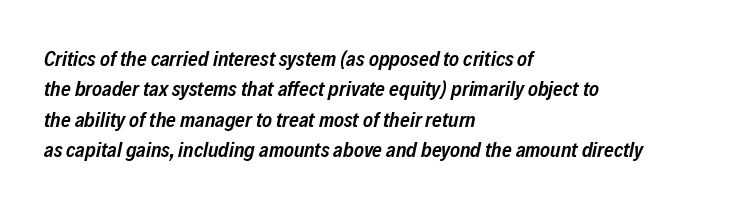
{"italic": "yes", "lean": "right", "slant_degrees": 12, "bold": "semi", "underline": "no", "align": "left", "line_spacing": "normal", "line_spacing_ratio": 1.45, "letter_spacing": "normal", "letter_spacing_em": 0.0, "glyph_px": 21}
